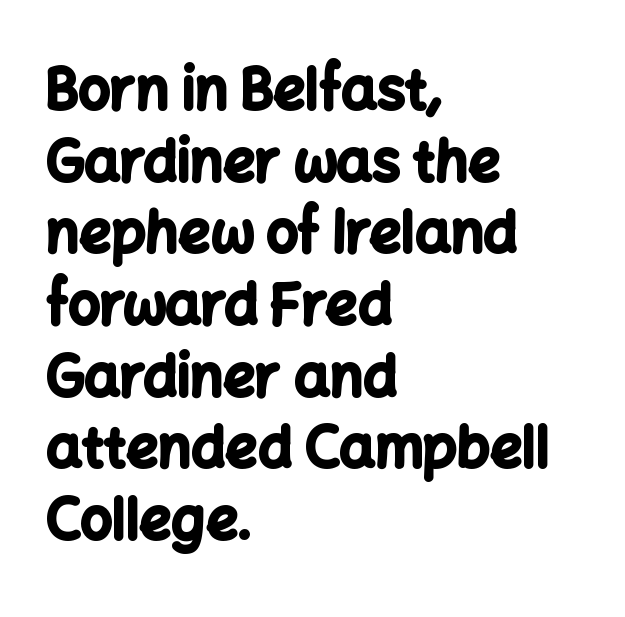
Q: Is the text bold? A: Yes.
Q: Is the text italic (slanted)? A: No, it is upright.
Q: Is the typeface a serif or a sans-serif typeface? A: Sans-serif.
Q: Is the text underlined? A: No.
Q: How is the paragraph aligned? A: Left-aligned.
Q: Is the spacing between letters normal or unusually wide? A: Normal.
Q: Is the spacing between lines tight, normal or loose? A: Normal.
Q: Width (condensed, normal, or wide)? A: Normal.
Q: Stroke contrast? A: Low.
Q: x-height? A: Medium.
Q: Monospaced? A: No.
